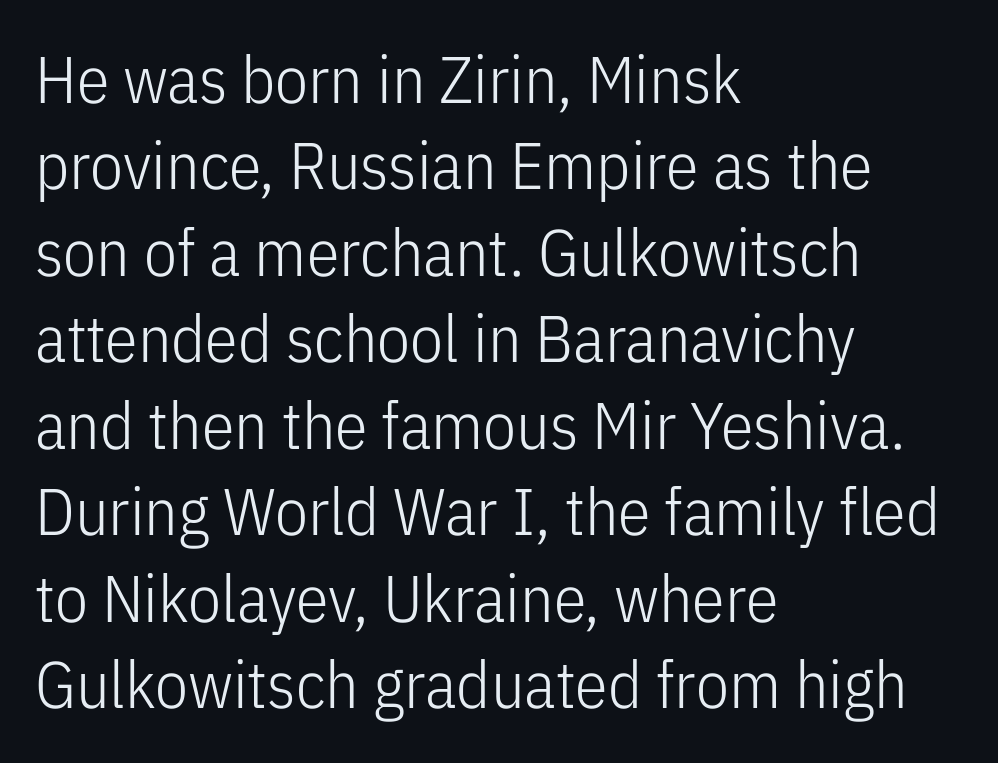
Q: Is the text bold? A: No.
Q: Is the text italic (slanted)? A: No, it is upright.
Q: Is the typeface a serif or a sans-serif typeface? A: Sans-serif.
Q: Is the text underlined? A: No.
Q: How is the paragraph aligned? A: Left-aligned.
Q: Is the spacing between letters normal or unusually wide? A: Normal.
Q: Is the spacing between lines tight, normal or loose? A: Normal.
Q: Width (condensed, normal, or wide)? A: Condensed.
Q: Stroke contrast? A: Low.
Q: x-height? A: Medium.
Q: Monospaced? A: No.
